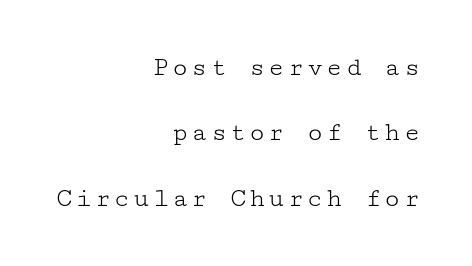
Stems here are at most as thick as an everyday book face. When letters stand straight like this, we call the style roman or upright. Check under the words: just untouched page. Horizontal alignment here is rightward, an uncommon choice for prose.
